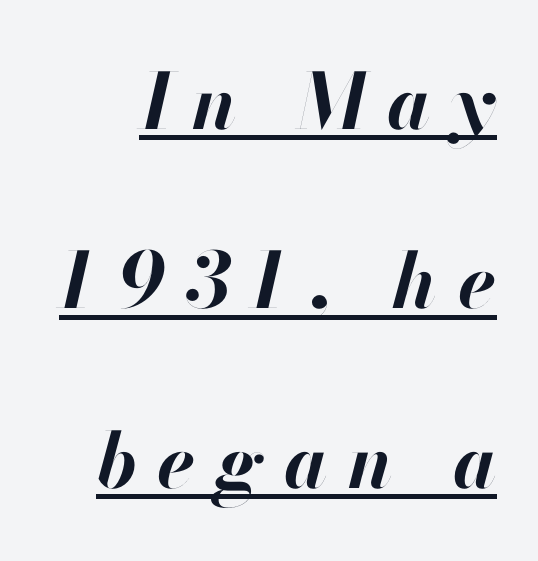
The image shows 77 px bold type, italic (leaning right); set loose line spacing (2.33x), unusually wide letter spacing (+0.27 em), underlined; high stroke contrast and a small x-height.
